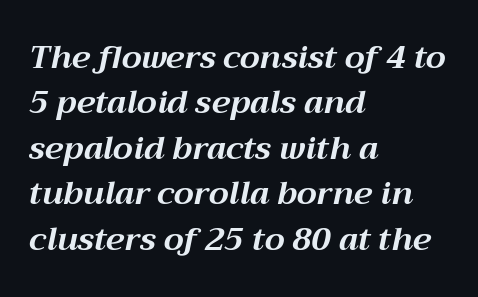
Q: Is the text bold? A: Yes.
Q: Is the text italic (slanted)? A: Yes, it leans right by about 12 degrees.
Q: Is the text underlined? A: No.
Q: How is the paragraph aligned? A: Left-aligned.
Q: Is the spacing between letters normal or unusually wide? A: Normal.
Q: Is the spacing between lines tight, normal or loose? A: Normal.
Q: Width (condensed, normal, or wide)? A: Normal.
Q: Stroke contrast? A: Medium.
Q: x-height? A: Medium.
Q: Monospaced? A: No.
